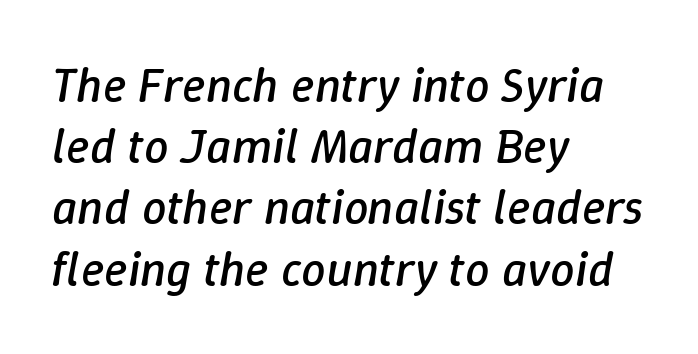
The setting favours the left margin, as ordinary paragraphs usually do. The letters advance in unequal steps, a hallmark of proportional type. The line-height multiplier appears to be the usual default. Standard letterfit; no display-style spreading of the glyphs.
